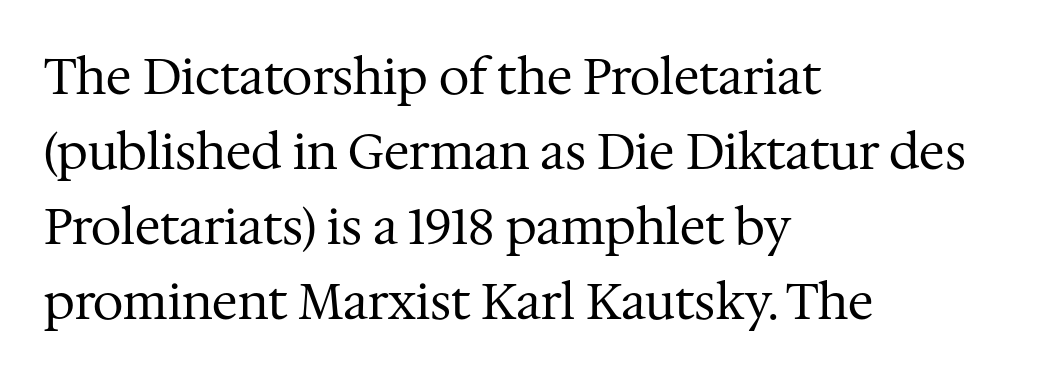
{"serif": "yes", "italic": "no", "bold": "no", "weight": "regular", "width": "normal", "stroke_contrast": "medium", "x_height": "medium", "monospaced": "no", "underline": "no", "align": "left", "line_spacing": "normal", "line_spacing_ratio": 1.53, "letter_spacing": "normal", "letter_spacing_em": 0.0, "glyph_px": 49}
